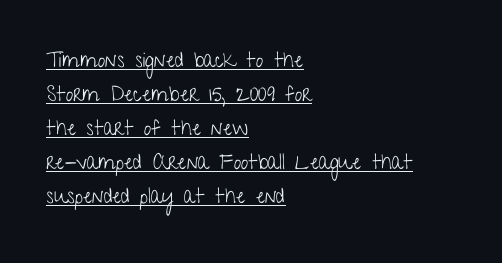
How are the letters spaced? Ordinarily, with no added tracking. Quick note: underline on. Layout note: lines flush left. Is there any slant? The stems are plumb. No extra ink here — the face is not bold.
